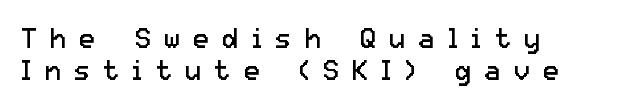
Q: Is the text bold? A: No.
Q: Is the text italic (slanted)? A: No, it is upright.
Q: Is the text underlined? A: No.
Q: How is the paragraph aligned? A: Left-aligned.
Q: Is the spacing between letters normal or unusually wide? A: Unusually wide.
